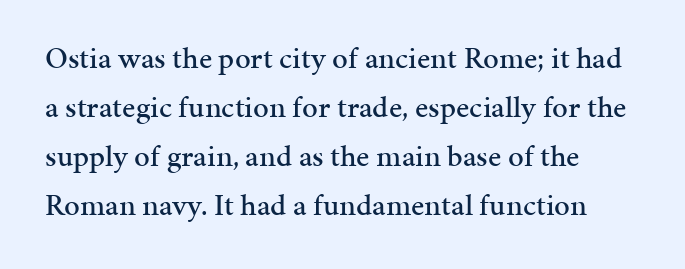
Any mark beneath the type? The region is blank. All the whitespace from short lines collects on the right. This sample keeps an unexceptional amount of space between lines. The axis of the letterforms is exactly vertical.
